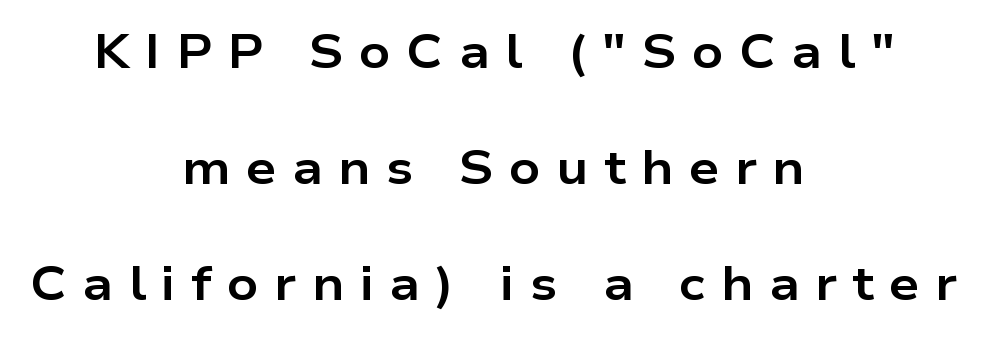
The face used here has the dense, thick strokes of a bold. The words here are not underlined. The typeface chosen for these lines omits serifs. Short note: letters widely spaced. The block of text is sparse from top to bottom, with ample space between rows.
